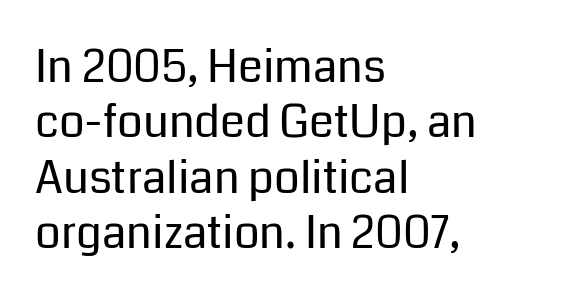
Q: Is the text bold? A: No.
Q: Is the text italic (slanted)? A: No, it is upright.
Q: Is the typeface a serif or a sans-serif typeface? A: Sans-serif.
Q: Is the text underlined? A: No.
Q: How is the paragraph aligned? A: Left-aligned.
Q: Is the spacing between letters normal or unusually wide? A: Normal.
Q: Width (condensed, normal, or wide)? A: Normal.
Q: Stroke contrast? A: Low.
Q: x-height? A: Medium.
Q: Monospaced? A: No.
